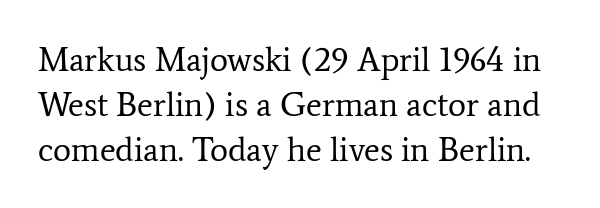
On a weight scale, this lands at 450 or below. A clean baseline with only descenders dipping below it. The face used here is proportionally spaced, like ordinary book or web type. Standard letterfit; no display-style spreading of the glyphs. Italic? Not at all — the glyphs are vertical.
